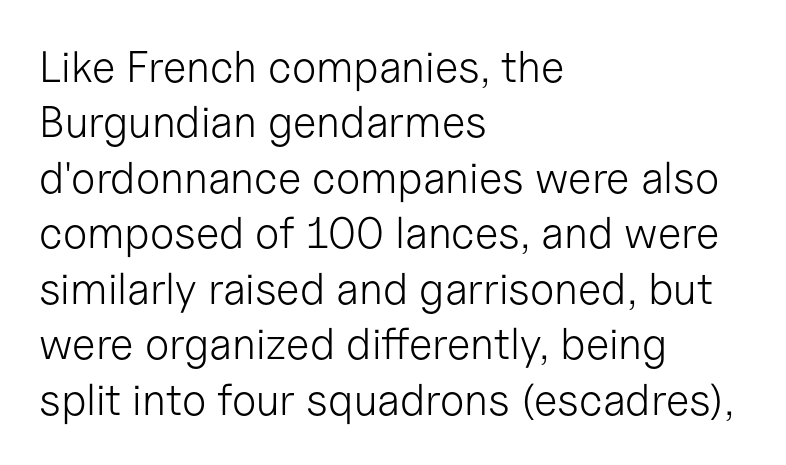
Q: Is the text bold? A: No.
Q: Is the text italic (slanted)? A: No, it is upright.
Q: Is the typeface a serif or a sans-serif typeface? A: Sans-serif.
Q: Is the text underlined? A: No.
Q: How is the paragraph aligned? A: Left-aligned.
Q: Is the spacing between letters normal or unusually wide? A: Normal.
Q: Is the spacing between lines tight, normal or loose? A: Normal.
Q: Width (condensed, normal, or wide)? A: Normal.
Q: Stroke contrast? A: Low.
Q: x-height? A: Medium.
Q: Monospaced? A: No.
